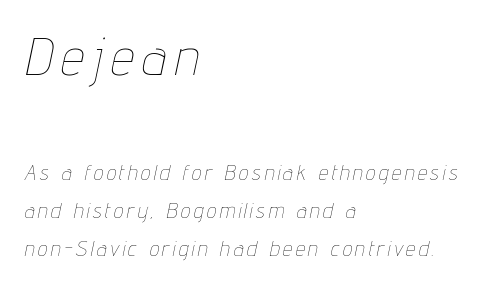
The image shows 52 px thin, condensed type, italic (leaning right); set left-aligned, line spacing 1.8x, not underlined; the first (top) block is 2.48x larger; low stroke contrast and a medium x-height.
